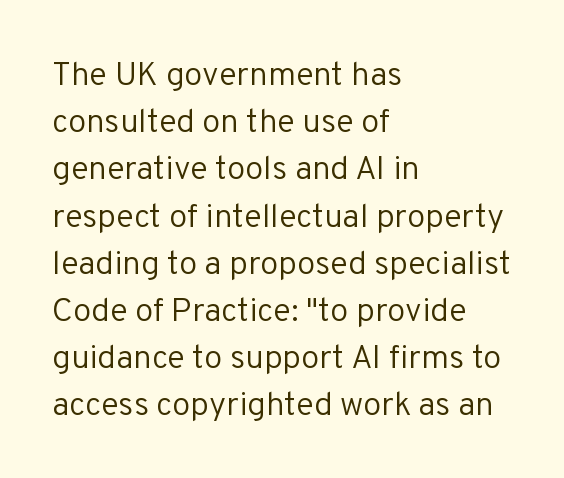
Stroke mass is kept to a normal reading level or below. Nobody drew a line under any word here. The line-height multiplier appears to be the usual default. Check where the strokes stop: nothing finishes them off — pure sans.
